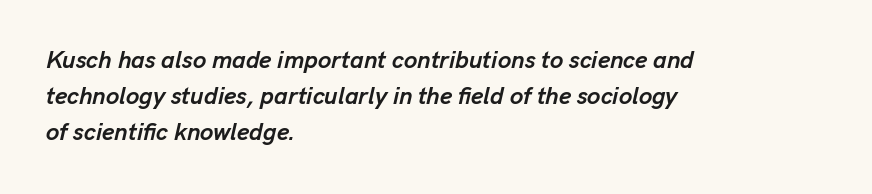
{"italic": "yes", "lean": "right", "slant_degrees": 13, "bold": "yes", "underline": "no", "align": "left", "line_spacing": "normal", "line_spacing_ratio": 1.5, "letter_spacing": "normal", "letter_spacing_em": 0.0, "glyph_px": 24}
